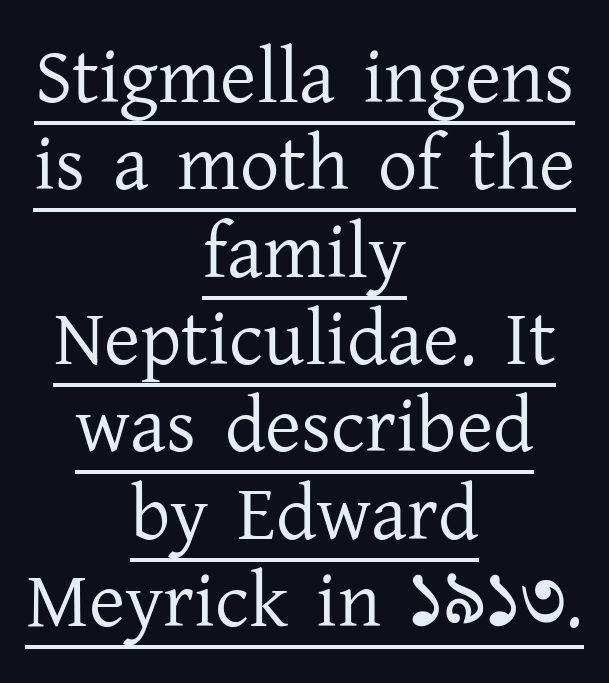
Q: Is the text bold? A: No.
Q: Is the text italic (slanted)? A: No, it is upright.
Q: Is the typeface a serif or a sans-serif typeface? A: Serif.
Q: Is the text underlined? A: Yes.
Q: How is the paragraph aligned? A: Centered.
Q: Is the spacing between letters normal or unusually wide? A: Normal.
Q: Is the spacing between lines tight, normal or loose? A: Tight.
Q: Width (condensed, normal, or wide)? A: Normal.
Q: Stroke contrast? A: Low.
Q: x-height? A: Medium.
Q: Monospaced? A: No.
